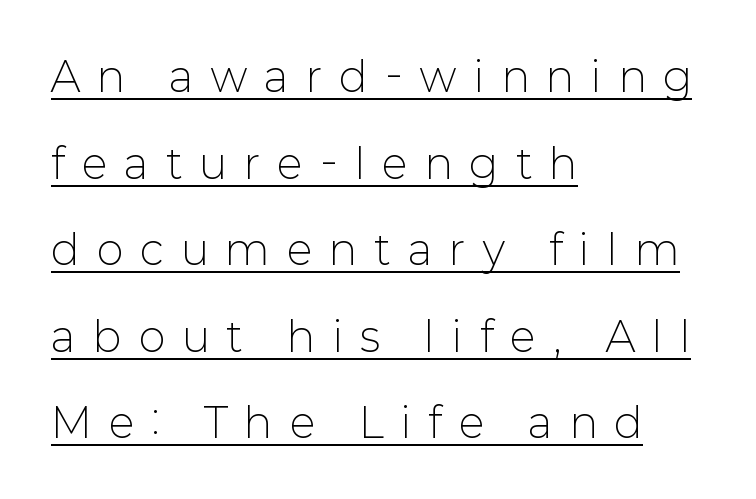
The image shows 41 px light sans-serif type, upright; set left-aligned, loose line spacing (2.11x), unusually wide letter spacing (+0.43 em), underlined; low stroke contrast and a medium x-height.
